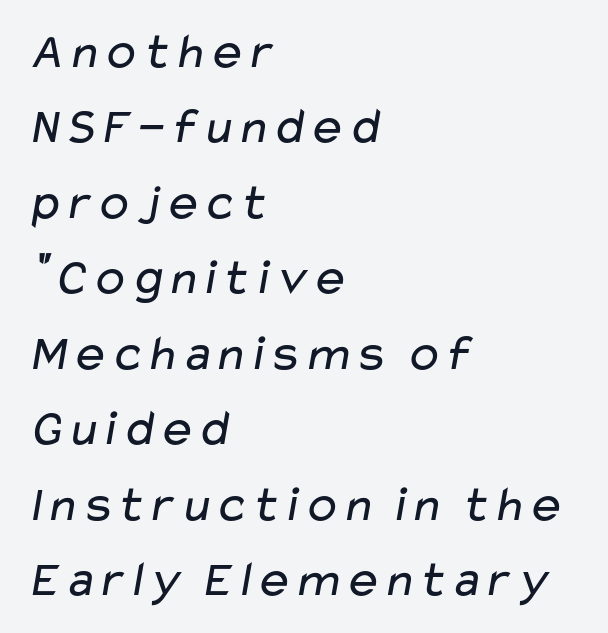
Q: Is the text bold? A: No.
Q: Is the typeface a serif or a sans-serif typeface? A: Sans-serif.
Q: Is the text underlined? A: No.
Q: How is the paragraph aligned? A: Left-aligned.
Q: Is the spacing between letters normal or unusually wide? A: Normal.
Q: Is the spacing between lines tight, normal or loose? A: Normal.
Q: Width (condensed, normal, or wide)? A: Wide.
Q: Stroke contrast? A: Low.
Q: x-height? A: Medium.
Q: Monospaced? A: No.
